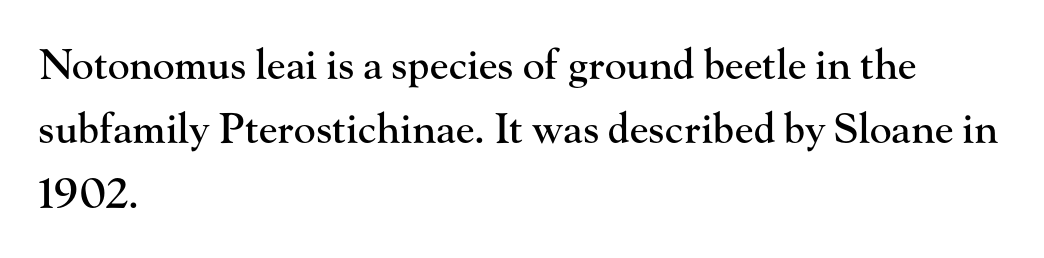
The image shows 41 px serif type, upright; set left-aligned, normal line spacing (1.57x), normal letter spacing, not underlined; high stroke contrast and a small x-height.
